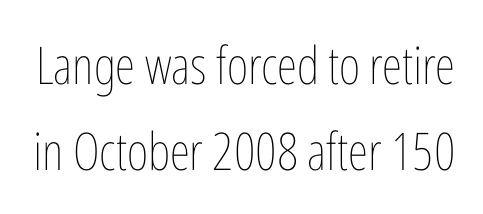
{"italic": "no", "bold": "no", "weight": "thin", "width": "condensed", "stroke_contrast": "low", "x_height": "medium", "monospaced": "no", "underline": "no", "line_spacing": "normal", "line_spacing_ratio": 1.65, "letter_spacing": "normal", "letter_spacing_em": 0.0, "glyph_px": 52}
